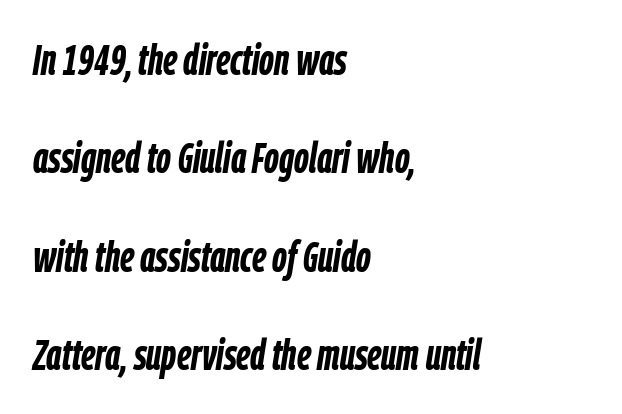
Q: Is the text bold? A: Yes.
Q: Is the text italic (slanted)? A: Yes, it leans right by about 9 degrees.
Q: Is the text underlined? A: No.
Q: How is the paragraph aligned? A: Left-aligned.
Q: Is the spacing between letters normal or unusually wide? A: Normal.
Q: Is the spacing between lines tight, normal or loose? A: Loose.
Q: Width (condensed, normal, or wide)? A: Condensed.
Q: Stroke contrast? A: Low.
Q: x-height? A: Medium.
Q: Monospaced? A: No.
